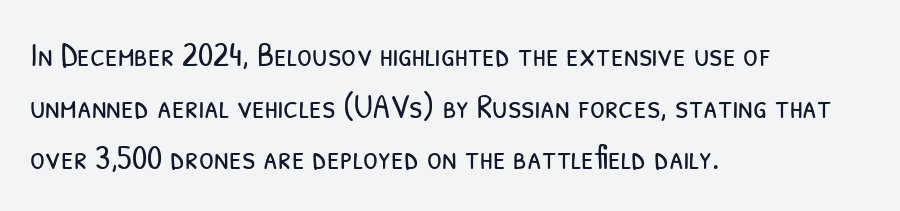
Q: Is the text bold? A: No.
Q: Is the typeface a serif or a sans-serif typeface? A: Sans-serif.
Q: Is the text underlined? A: No.
Q: How is the paragraph aligned? A: Left-aligned.
Q: Is the spacing between letters normal or unusually wide? A: Normal.
Q: Is the spacing between lines tight, normal or loose? A: Normal.
Q: Width (condensed, normal, or wide)? A: Condensed.
Q: Stroke contrast? A: Low.
Q: x-height? A: Medium.
Q: Monospaced? A: No.
